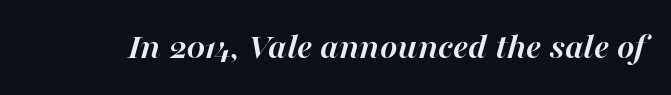
This rendering features lettering with no underline. Character widths vary here, with narrow letters taking less room than wide ones. The glyphs have the mass of a bold cut. Tall strokes in this sample are angled rather than plumb.
